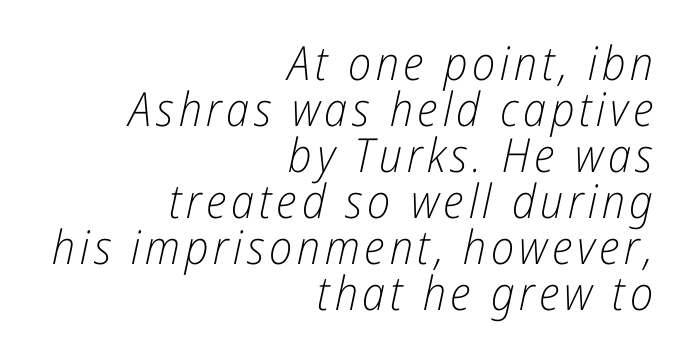
{"italic": "yes", "lean": "right", "slant_degrees": 12, "bold": "no", "weight": "light", "width": "condensed", "stroke_contrast": "low", "x_height": "medium", "monospaced": "no", "underline": "no", "align": "right", "line_spacing": "tight", "line_spacing_ratio": 0.98, "glyph_px": 47}
